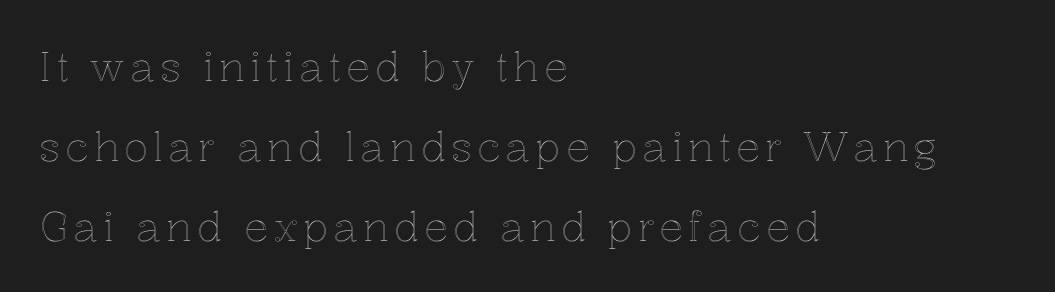
Proportional: the letters do not fall into vertical columns. The passage is arranged the way most books set body copy — flush left. Leading is clearly above the norm, producing a sparse column. Characters remain perfectly vertical along every line.
